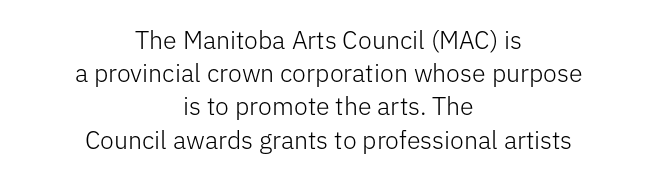
Q: Is the text bold? A: No.
Q: Is the text italic (slanted)? A: No, it is upright.
Q: Is the text underlined? A: No.
Q: How is the paragraph aligned? A: Centered.
Q: Is the spacing between letters normal or unusually wide? A: Normal.
Q: Is the spacing between lines tight, normal or loose? A: Normal.
